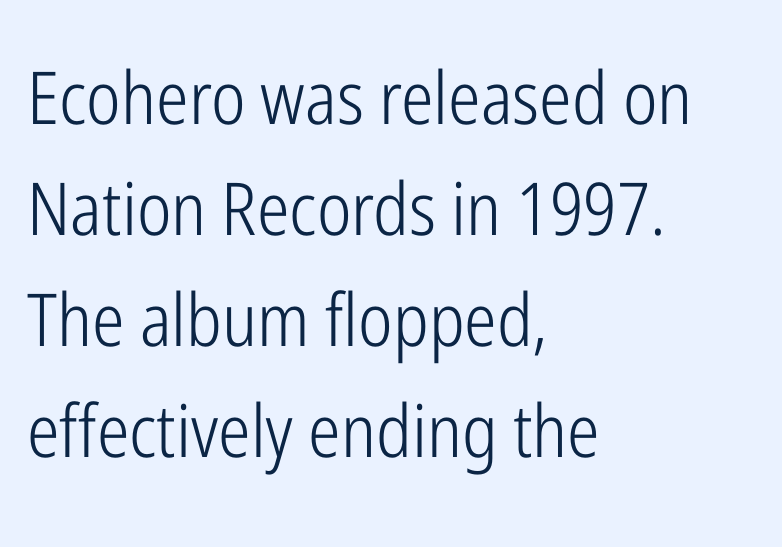
The image shows 73 px light, condensed sans-serif type, upright; set left-aligned, normal line spacing (1.52x), normal letter spacing, not underlined; low stroke contrast and a medium x-height.
